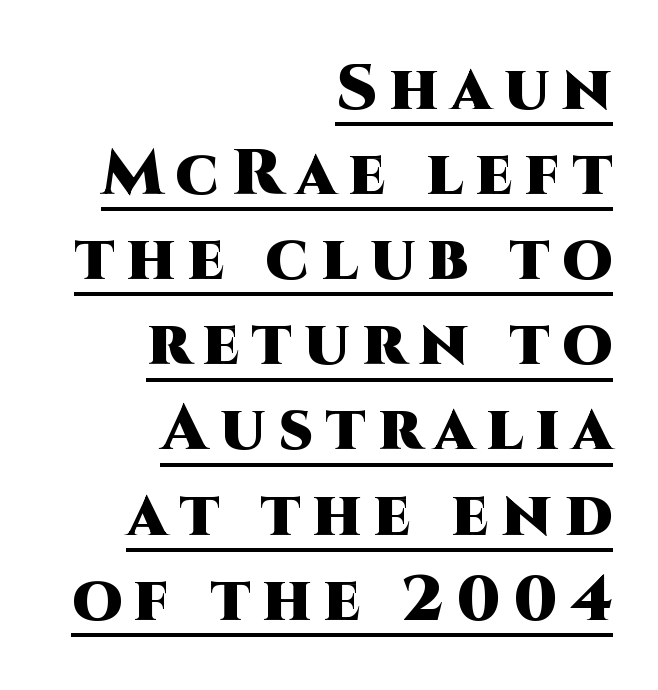
{"serif": "no", "italic": "no", "bold": "yes", "weight": "heavy", "width": "normal", "stroke_contrast": "high", "x_height": "large", "monospaced": "no", "underline": "yes", "align": "right", "line_spacing": "normal", "line_spacing_ratio": 1.33, "letter_spacing": "wide", "letter_spacing_em": 0.2, "glyph_px": 64}
